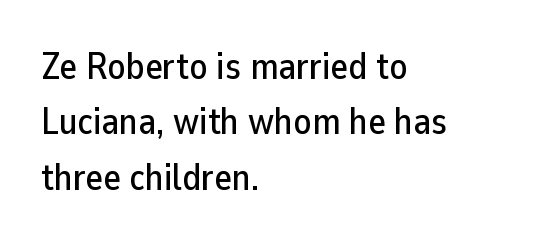
{"serif": "no", "italic": "no", "width": "normal", "stroke_contrast": "low", "x_height": "medium", "monospaced": "no", "underline": "no", "align": "left", "line_spacing": "normal", "line_spacing_ratio": 1.5, "letter_spacing": "normal", "letter_spacing_em": 0.0, "glyph_px": 37}
